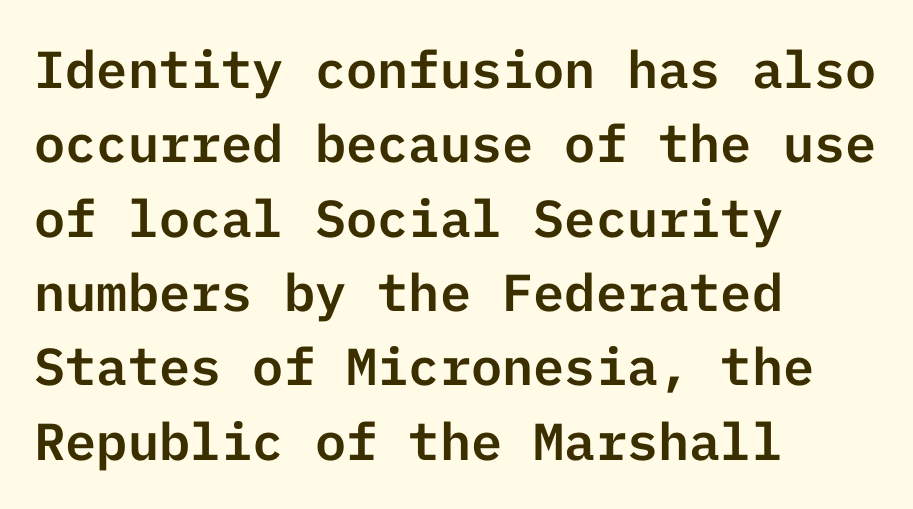
{"serif": "no", "italic": "no", "width": "normal", "stroke_contrast": "low", "x_height": "medium", "underline": "no", "align": "left", "line_spacing": "normal", "line_spacing_ratio": 1.43, "letter_spacing": "normal", "letter_spacing_em": 0.0, "glyph_px": 52}
